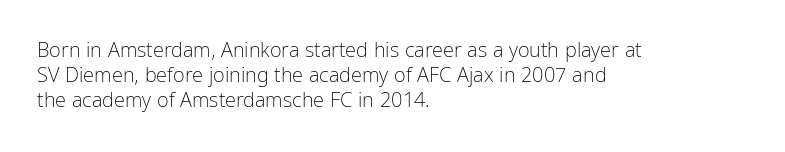
The image shows 20 px text type, upright; set left-aligned, line spacing 1.24x, normal letter spacing, not underlined.
